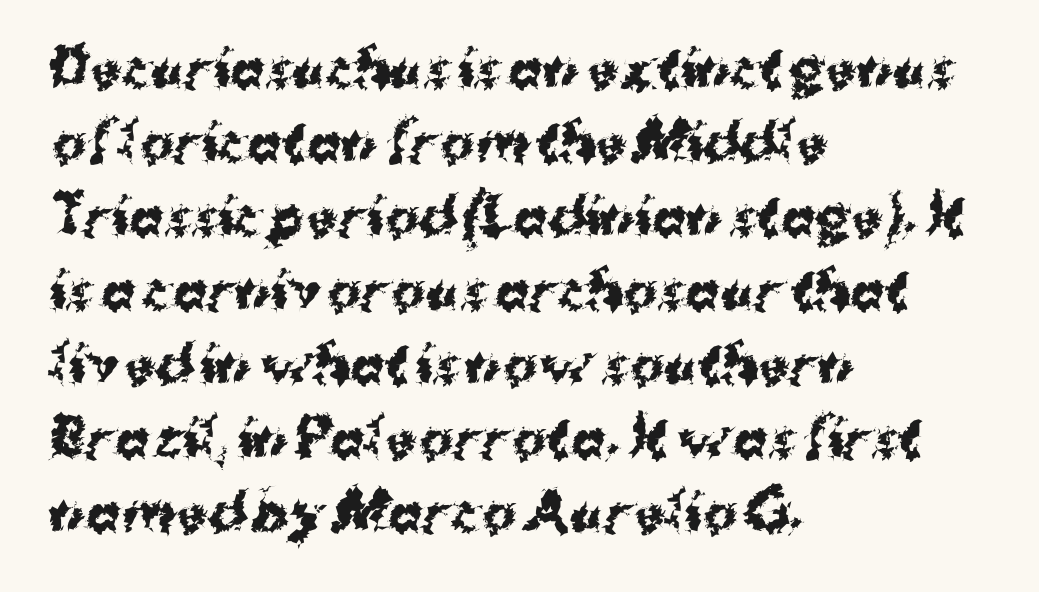
{"serif": "no", "bold": "yes", "weight": "bold", "width": "normal", "stroke_contrast": "medium", "x_height": "medium", "monospaced": "no", "underline": "no", "align": "left", "line_spacing": "normal", "line_spacing_ratio": 1.45, "letter_spacing": "normal", "letter_spacing_em": 0.0, "glyph_px": 51}
